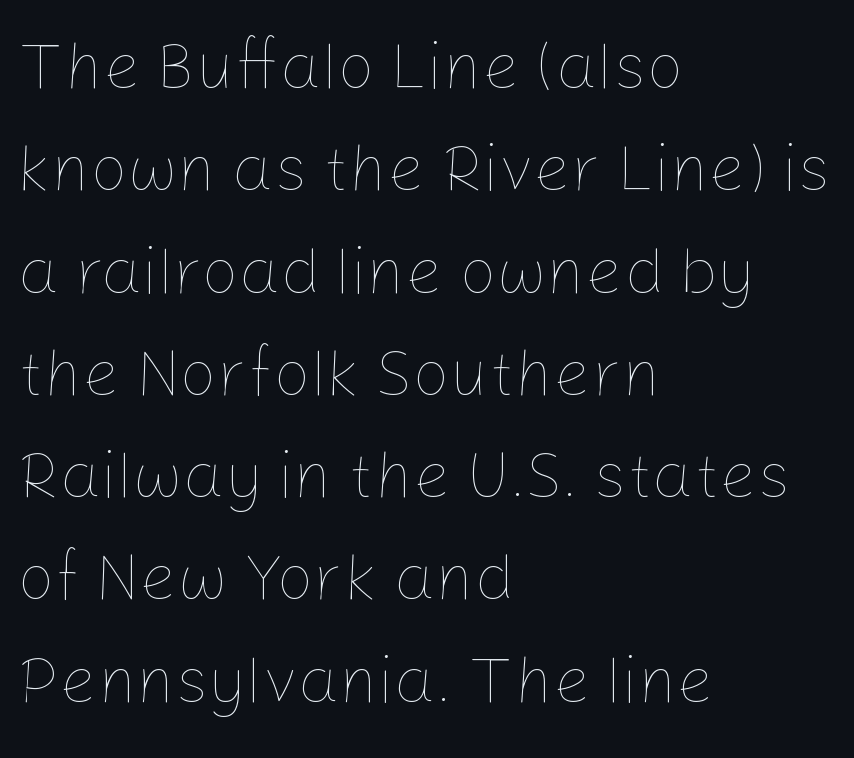
Tracking value appears to be zero — textbook default spacing. The rag falls on the right side of this text block. Rendered with straight, roman letterforms. A bare baseline throughout the passage. No letter is thick-stroked: the sample isn't bold. Honestly, the row spacing looks completely unremarkable.
